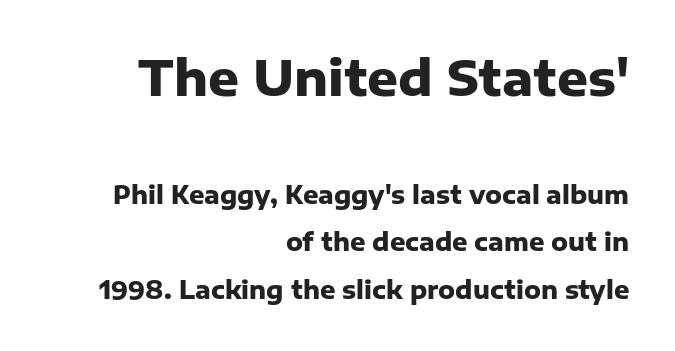
Q: Is the text bold? A: Yes.
Q: Is the text italic (slanted)? A: No, it is upright.
Q: Is the typeface a serif or a sans-serif typeface? A: Sans-serif.
Q: Is the text underlined? A: No.
Q: How is the paragraph aligned? A: Right-aligned.
Q: Is the spacing between letters normal or unusually wide? A: Normal.
Q: Is the spacing between lines tight, normal or loose? A: Loose.
Q: Which block of text is set in a larger size, the first (top) or the second (bottom)? A: The first (top) one.
Q: Width (condensed, normal, or wide)? A: Normal.
Q: Stroke contrast? A: Low.
Q: x-height? A: Medium.
Q: Monospaced? A: No.
